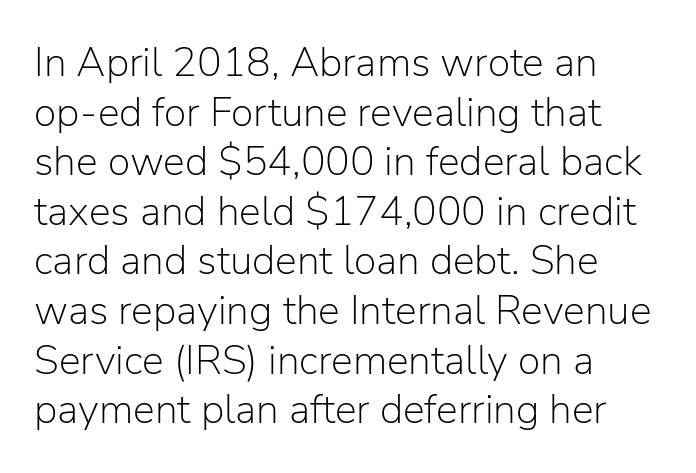
Q: Is the text bold? A: No.
Q: Is the text italic (slanted)? A: No, it is upright.
Q: Is the typeface a serif or a sans-serif typeface? A: Sans-serif.
Q: Is the text underlined? A: No.
Q: How is the paragraph aligned? A: Left-aligned.
Q: Is the spacing between letters normal or unusually wide? A: Normal.
Q: Width (condensed, normal, or wide)? A: Normal.
Q: Stroke contrast? A: Low.
Q: x-height? A: Medium.
Q: Monospaced? A: No.
